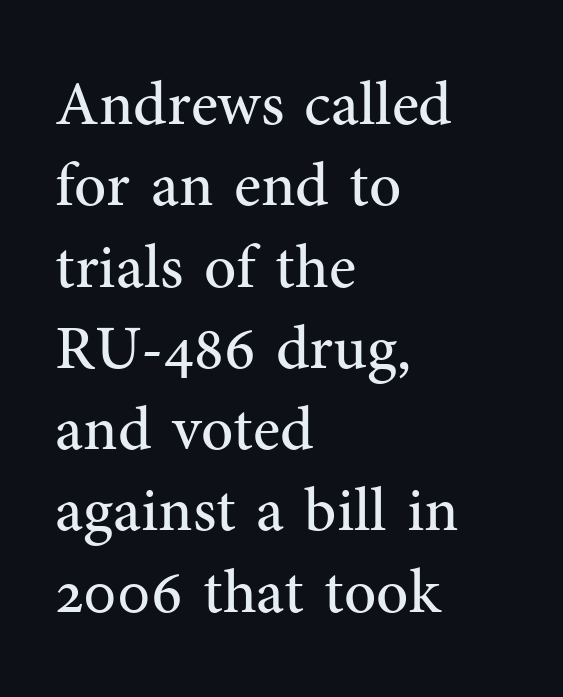
The lettering stays uniformly vertical, giving the passage a roman look. This is not heavy type; no bold has been used. Is the block centered? No — it sits flush against the left margin. Think of a printed novel: that variable character pitch is what you see here.
